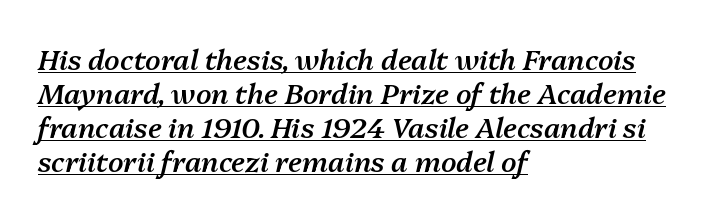
{"italic": "yes", "lean": "right", "slant_degrees": 13, "bold": "semi", "weight": "semibold", "width": "normal", "stroke_contrast": "medium", "x_height": "medium", "monospaced": "no", "underline": "yes", "align": "left", "line_spacing_ratio": 1.21, "letter_spacing": "normal", "letter_spacing_em": 0.0, "glyph_px": 28}
